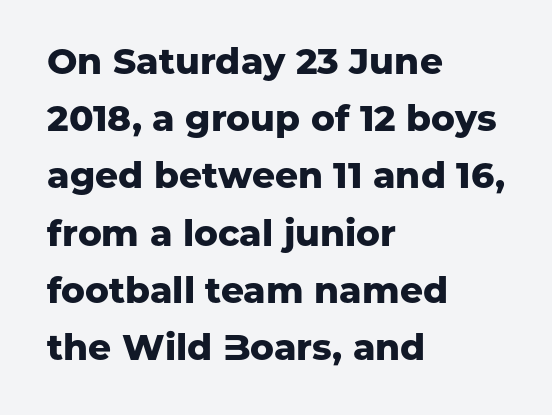
{"serif": "no", "italic": "no", "bold": "yes", "weight": "heavy", "width": "normal", "stroke_contrast": "low", "x_height": "medium", "monospaced": "no", "underline": "no", "align": "left", "line_spacing": "normal", "line_spacing_ratio": 1.59, "letter_spacing": "normal", "letter_spacing_em": 0.0, "glyph_px": 36}
